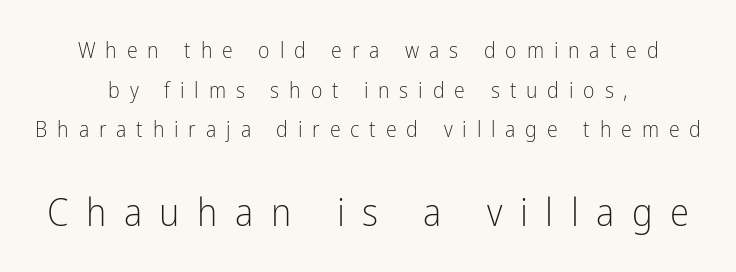
Each letter's strokes conclude bluntly, with no projecting serifs. A typesetter would call this proportional, since set widths differ per character. The tracking jumps out immediately: characters are airy and widely separated. Here the second block reads like a headline and the first like body copy. Nobody drew a line under any word here.
